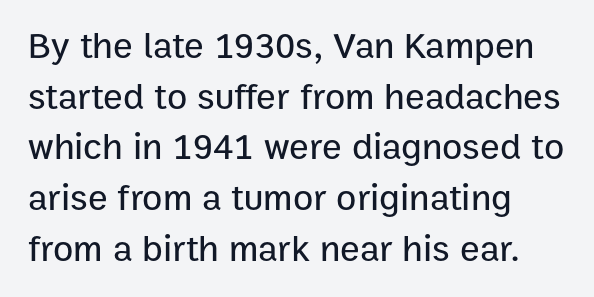
The image shows 37 px sans-serif type, upright; set left-aligned, normal line spacing (1.37x), normal letter spacing, not underlined; low stroke contrast and a medium x-height.
